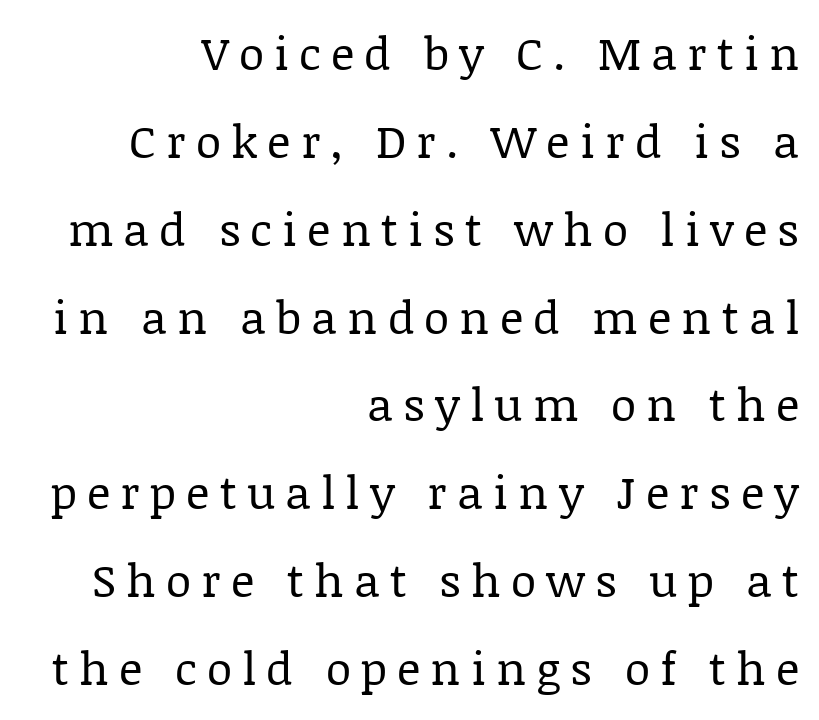
{"serif": "yes", "italic": "no", "bold": "no", "weight": "regular", "width": "normal", "stroke_contrast": "low", "x_height": "large", "monospaced": "no", "underline": "no", "align": "right", "line_spacing": "loose", "line_spacing_ratio": 1.91, "letter_spacing": "wide", "letter_spacing_em": 0.22, "glyph_px": 46}
